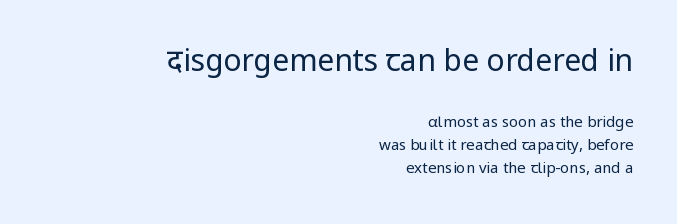
Q: Is the text bold? A: No.
Q: Is the text italic (slanted)? A: No, it is upright.
Q: Is the typeface a serif or a sans-serif typeface? A: Sans-serif.
Q: Is the text underlined? A: No.
Q: How is the paragraph aligned? A: Right-aligned.
Q: Is the spacing between letters normal or unusually wide? A: Normal.
Q: Is the spacing between lines tight, normal or loose? A: Normal.
Q: Which block of text is set in a larger size, the first (top) or the second (bottom)? A: The first (top) one.
Q: Width (condensed, normal, or wide)? A: Normal.
Q: Stroke contrast? A: Low.
Q: x-height? A: Medium.
Q: Monospaced? A: No.
